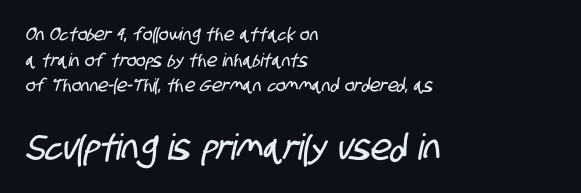
Q: Is the typeface a serif or a sans-serif typeface? A: Sans-serif.
Q: Is the text underlined? A: No.
Q: How is the paragraph aligned? A: Left-aligned.
Q: Is the spacing between letters normal or unusually wide? A: Normal.
Q: Is the spacing between lines tight, normal or loose? A: Normal.
Q: Which block of text is set in a larger size, the first (top) or the second (bottom)? A: The second (bottom) one.
Q: Width (condensed, normal, or wide)? A: Condensed.
Q: Stroke contrast? A: Low.
Q: x-height? A: Large.
Q: Monospaced? A: No.
